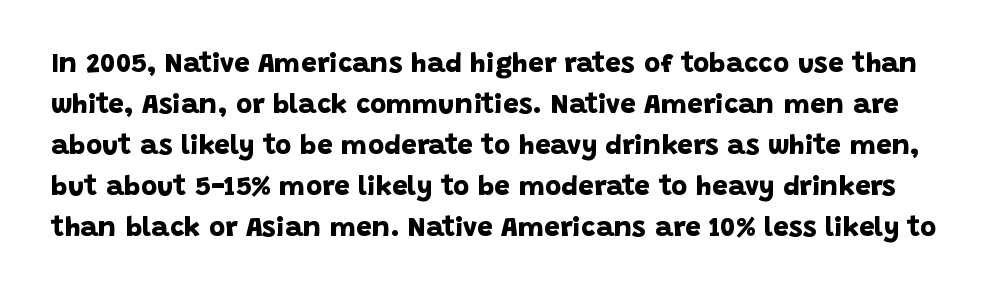
{"serif": "no", "bold": "yes", "weight": "bold", "width": "normal", "stroke_contrast": "low", "x_height": "large", "monospaced": "no", "underline": "no", "line_spacing": "normal", "line_spacing_ratio": 1.46, "letter_spacing": "normal", "letter_spacing_em": 0.0, "glyph_px": 28}
